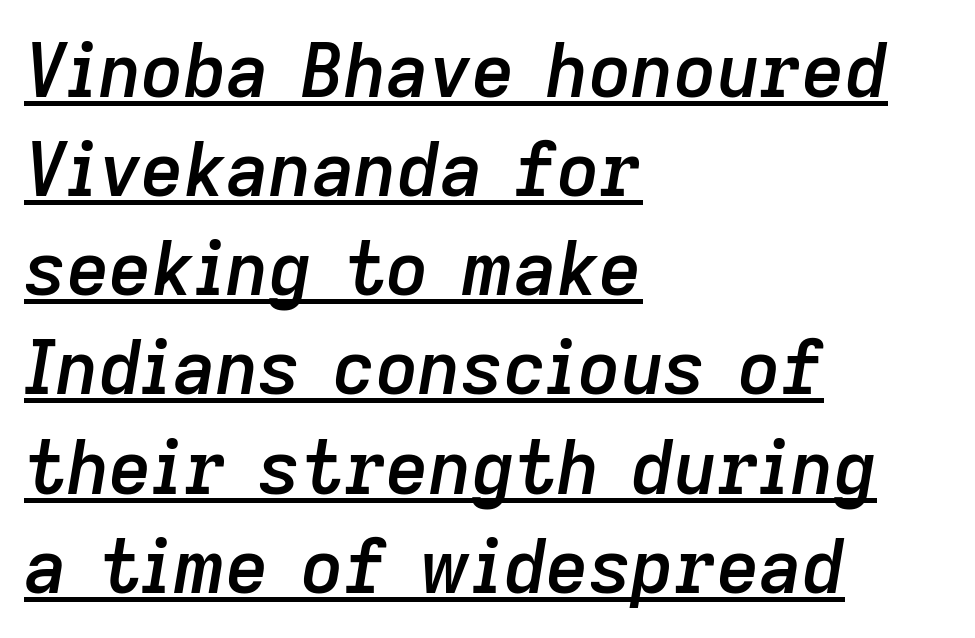
Q: Is the text bold? A: Semi-bold.
Q: Is the text italic (slanted)? A: Yes, it leans right by about 9 degrees.
Q: Is the text underlined? A: Yes.
Q: How is the paragraph aligned? A: Left-aligned.
Q: Is the spacing between letters normal or unusually wide? A: Normal.
Q: Is the spacing between lines tight, normal or loose? A: Normal.
Q: Width (condensed, normal, or wide)? A: Normal.
Q: Stroke contrast? A: Low.
Q: x-height? A: Medium.
Q: Monospaced? A: No.
